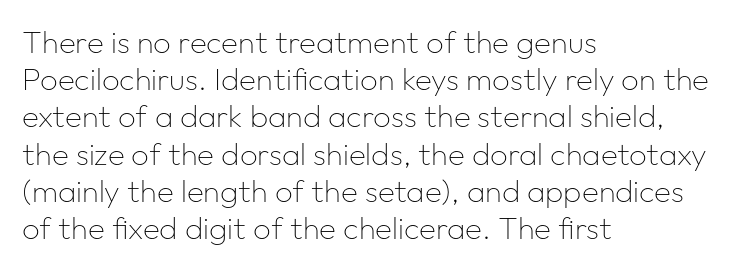
The image shows 31 px thin sans-serif type, upright; set left-aligned, line spacing 1.2x, normal letter spacing, not underlined; low stroke contrast and a medium x-height.
